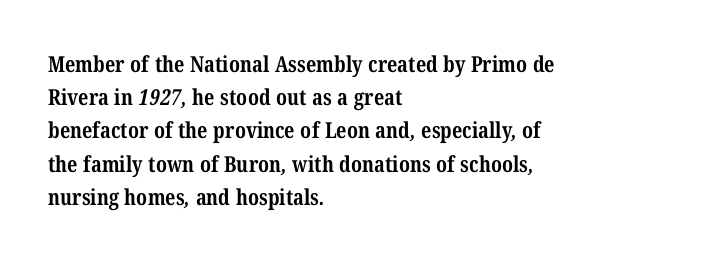
{"bold": "yes", "underline": "no", "align": "left", "line_spacing": "normal", "line_spacing_ratio": 1.51, "letter_spacing": "normal", "letter_spacing_em": 0.0, "glyph_px": 22}
